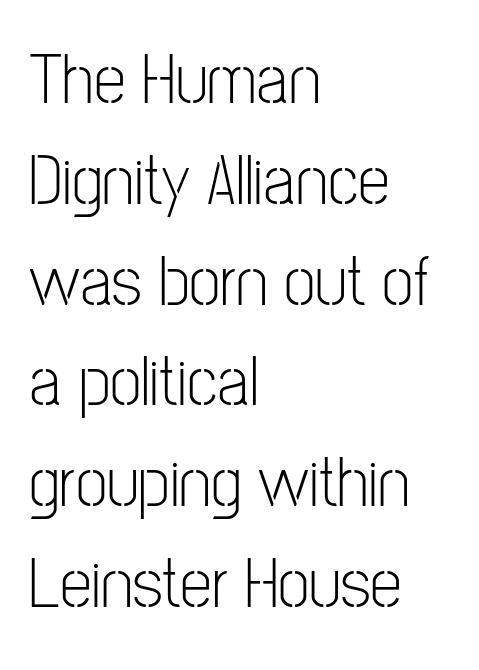
{"serif": "no", "italic": "no", "bold": "no", "weight": "light", "width": "condensed", "stroke_contrast": "low", "x_height": "medium", "monospaced": "no", "underline": "no", "align": "left", "line_spacing": "normal", "line_spacing_ratio": 1.4, "letter_spacing": "normal", "letter_spacing_em": 0.0, "glyph_px": 72}
